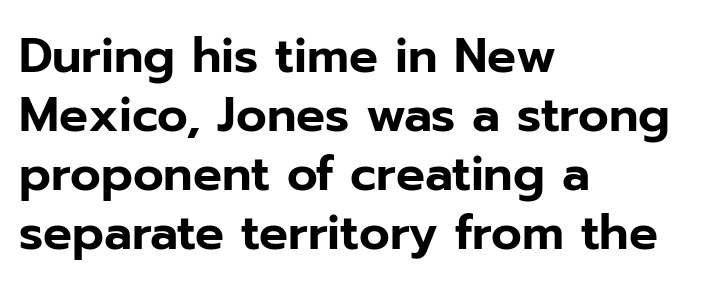
The image shows 48 px sans-serif type, upright; set left-aligned, line spacing 1.23x, normal letter spacing, not underlined; low stroke contrast and a medium x-height.
